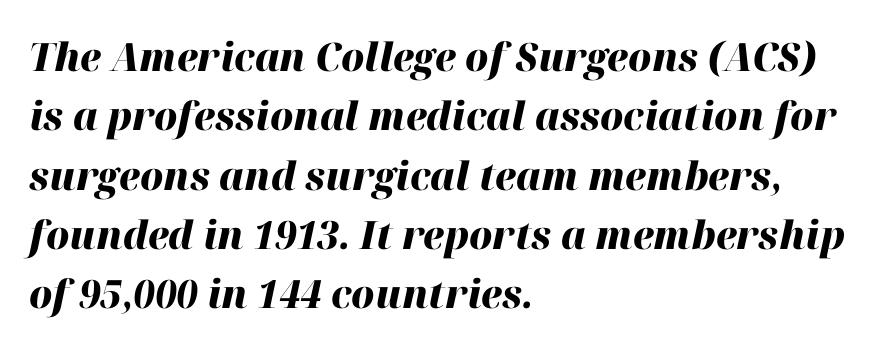
The image shows 39 px heavy type, italic (leaning right); set left-aligned, normal line spacing (1.52x), normal letter spacing, not underlined; high stroke contrast and a medium x-height.
